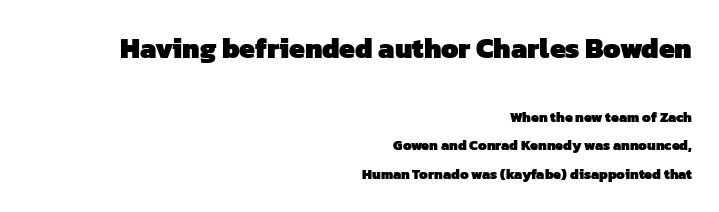
{"serif": "no", "bold": "yes", "weight": "heavy", "width": "normal", "stroke_contrast": "low", "x_height": "medium", "monospaced": "no", "underline": "no", "align": "right", "line_spacing": "loose", "line_spacing_ratio": 2.02, "letter_spacing": "normal", "letter_spacing_em": 0.0, "larger_block": "first", "size_ratio": 2.0, "glyph_px": 28}
